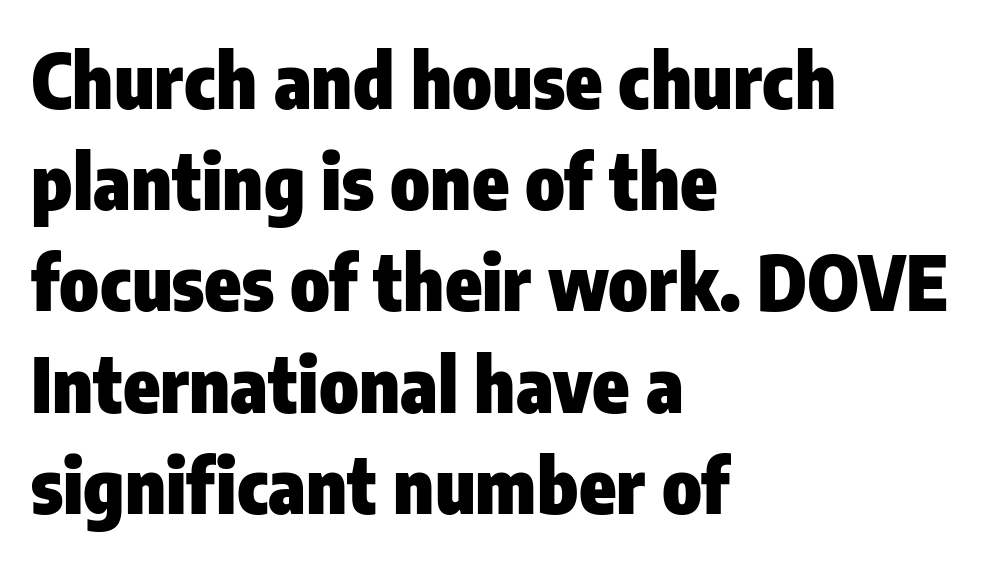
Q: Is the text bold? A: Yes.
Q: Is the text italic (slanted)? A: No, it is upright.
Q: Is the typeface a serif or a sans-serif typeface? A: Sans-serif.
Q: Is the text underlined? A: No.
Q: How is the paragraph aligned? A: Left-aligned.
Q: Is the spacing between letters normal or unusually wide? A: Normal.
Q: Is the spacing between lines tight, normal or loose? A: Normal.
Q: Width (condensed, normal, or wide)? A: Condensed.
Q: Stroke contrast? A: Low.
Q: x-height? A: Medium.
Q: Monospaced? A: No.
